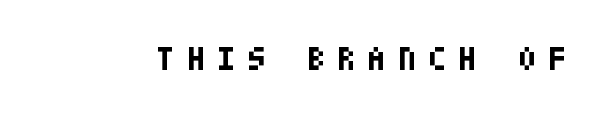
Check where the strokes stop: nothing finishes them off — pure sans. The glyphs have the mass of a bold cut. Characters follow at a spacing far wider than the type designer built in. Ascenders rise straight up at ninety degrees. Type without underlining.
